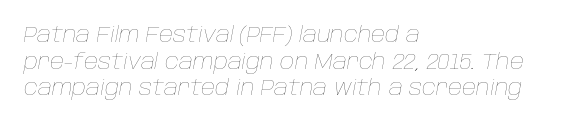
{"italic": "yes", "lean": "right", "slant_degrees": 10, "bold": "no", "underline": "no", "align": "left", "line_spacing_ratio": 1.21, "letter_spacing": "normal", "letter_spacing_em": 0.0, "glyph_px": 22}
